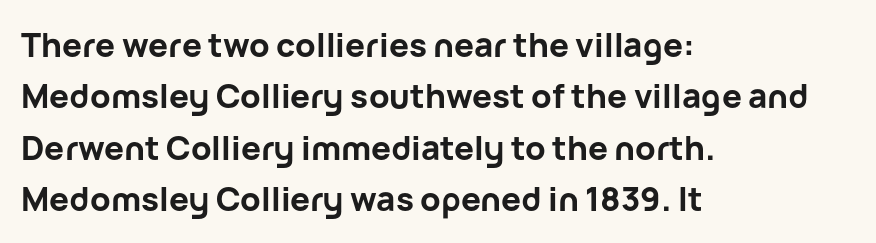
Q: Is the text bold? A: Yes.
Q: Is the text italic (slanted)? A: No, it is upright.
Q: Is the typeface a serif or a sans-serif typeface? A: Sans-serif.
Q: Is the text underlined? A: No.
Q: How is the paragraph aligned? A: Left-aligned.
Q: Is the spacing between letters normal or unusually wide? A: Normal.
Q: Is the spacing between lines tight, normal or loose? A: Normal.
Q: Width (condensed, normal, or wide)? A: Normal.
Q: Stroke contrast? A: Low.
Q: x-height? A: Medium.
Q: Monospaced? A: No.
